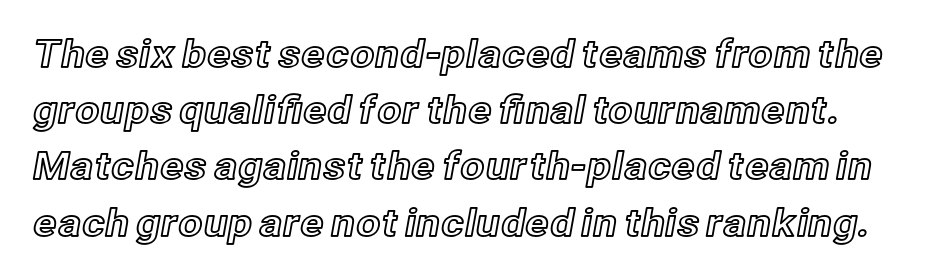
Spacing verdict: proportional, widths tailored to each character. Successive baselines arrive at the customary interval. Short note: letters normally spaced. Decoration check: the copy has no underline.
